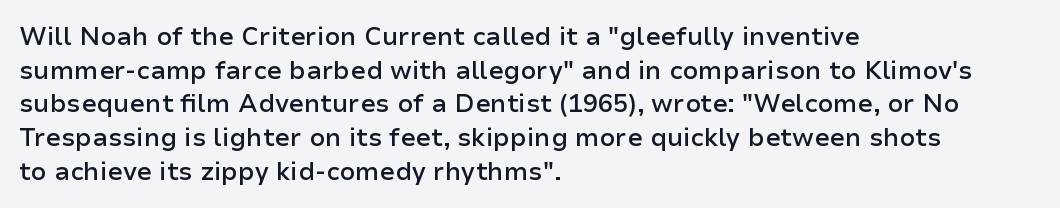
Q: Is the text bold? A: Semi-bold.
Q: Is the text italic (slanted)? A: No, it is upright.
Q: Is the text underlined? A: No.
Q: How is the paragraph aligned? A: Left-aligned.
Q: Is the spacing between letters normal or unusually wide? A: Normal.
Q: Is the spacing between lines tight, normal or loose? A: Normal.
